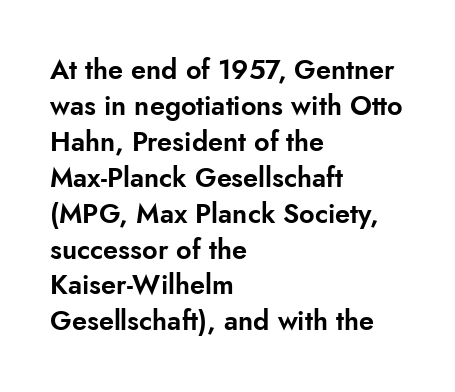
The image shows 27 px text type, upright; set left-aligned, normal line spacing (1.33x), normal letter spacing, not underlined.
